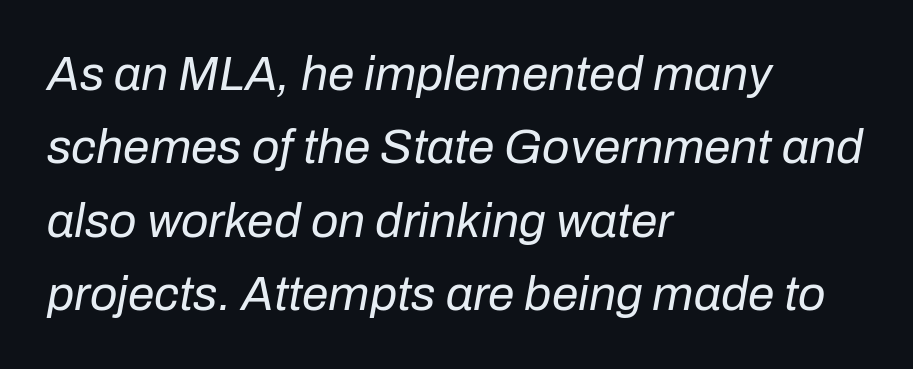
In terms of leading, this rendering sits right in the middle. Think of a printed novel: that variable character pitch is what you see here. Ink coverage per letter is moderate at most. Line beginnings align vertically; line endings do not. Italic? Definitely — the glyphs are oblique.
